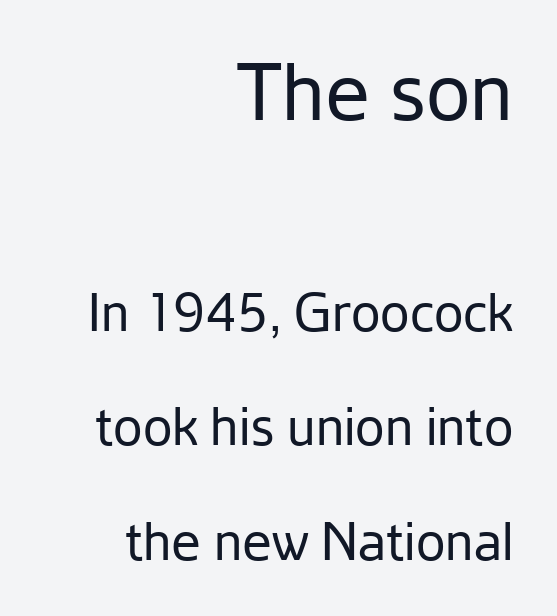
{"serif": "no", "italic": "no", "bold": "no", "weight": "regular", "width": "normal", "stroke_contrast": "low", "x_height": "medium", "monospaced": "no", "underline": "no", "align": "right", "line_spacing": "loose", "line_spacing_ratio": 2.16, "letter_spacing": "normal", "letter_spacing_em": 0.0, "larger_block": "first", "size_ratio": 1.51, "glyph_px": 80}
